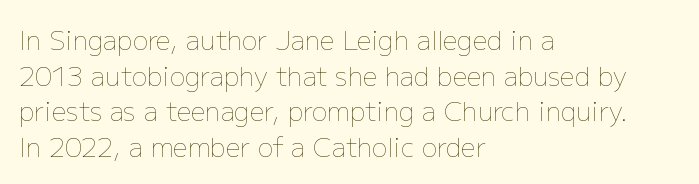
Q: Is the text bold? A: No.
Q: Is the text italic (slanted)? A: No, it is upright.
Q: Is the text underlined? A: No.
Q: How is the paragraph aligned? A: Left-aligned.
Q: Is the spacing between letters normal or unusually wide? A: Normal.
Q: Is the spacing between lines tight, normal or loose? A: Normal.
